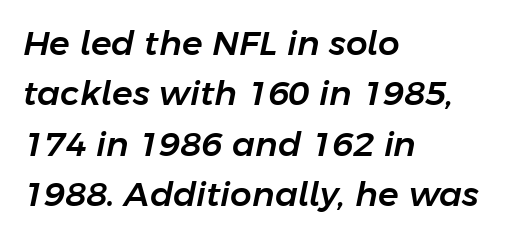
{"italic": "yes", "lean": "right", "slant_degrees": 11, "width": "normal", "stroke_contrast": "low", "x_height": "medium", "monospaced": "no", "underline": "no", "align": "left", "line_spacing": "normal", "line_spacing_ratio": 1.48, "letter_spacing": "normal", "letter_spacing_em": 0.0, "glyph_px": 34}
